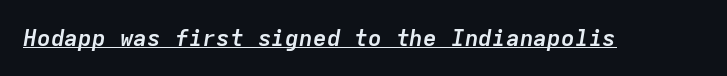
Looks like someone drew a line under every word here. How heavy is the stroke? Heavy — this is a bold. You can tell it's italic because the verticals aren't actually vertical. The line texture is even and compact thanks to regular tracking.
